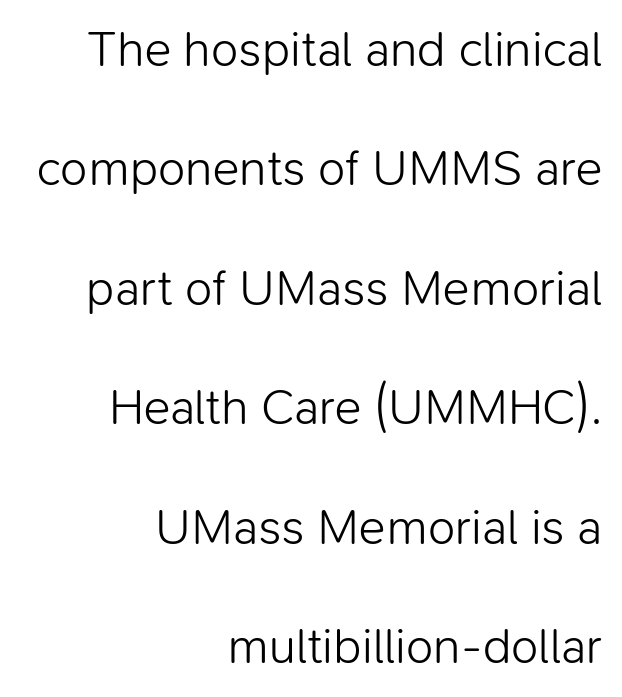
The image shows 50 px light sans-serif type, upright; set right-aligned, loose line spacing (2.39x), normal letter spacing, not underlined; low stroke contrast and a medium x-height.
